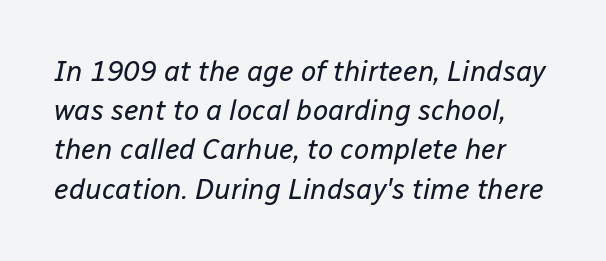
{"italic": "yes", "lean": "right", "slant_degrees": 12, "bold": "no", "weight": "regular", "width": "normal", "stroke_contrast": "low", "x_height": "medium", "monospaced": "no", "underline": "no", "line_spacing": "normal", "line_spacing_ratio": 1.4, "letter_spacing": "normal", "letter_spacing_em": 0.0, "glyph_px": 28}
